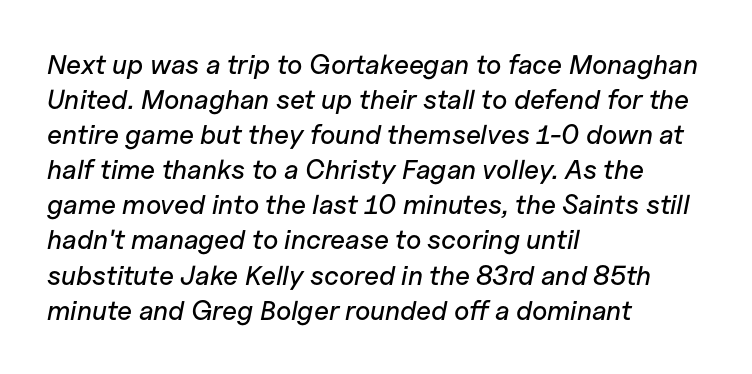
{"italic": "yes", "lean": "right", "slant_degrees": 11, "underline": "no", "align": "left", "line_spacing": "normal", "line_spacing_ratio": 1.3, "letter_spacing": "normal", "letter_spacing_em": 0.0, "glyph_px": 27}
